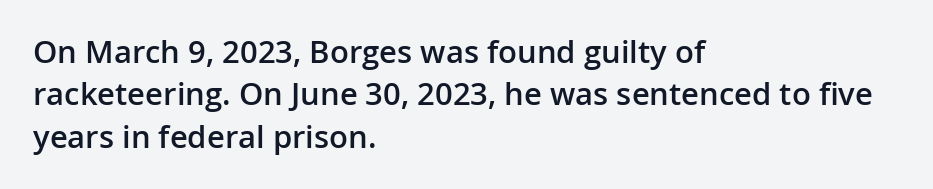
Q: Is the text bold? A: Semi-bold.
Q: Is the text italic (slanted)? A: No, it is upright.
Q: Is the typeface a serif or a sans-serif typeface? A: Sans-serif.
Q: Is the text underlined? A: No.
Q: How is the paragraph aligned? A: Left-aligned.
Q: Is the spacing between letters normal or unusually wide? A: Normal.
Q: Is the spacing between lines tight, normal or loose? A: Normal.
Q: Width (condensed, normal, or wide)? A: Normal.
Q: Stroke contrast? A: Low.
Q: x-height? A: Medium.
Q: Monospaced? A: No.
